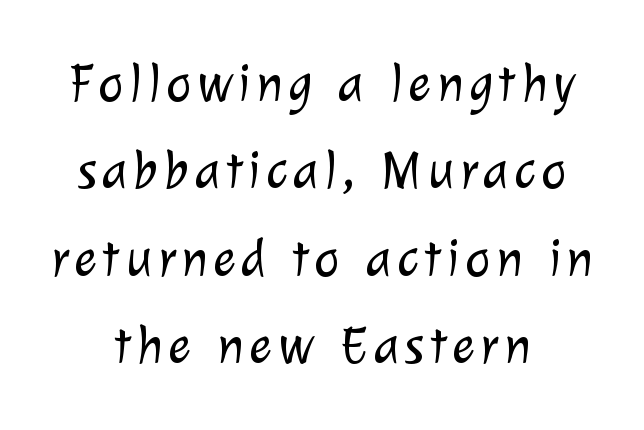
Q: Is the text bold? A: No.
Q: Is the typeface a serif or a sans-serif typeface? A: Sans-serif.
Q: Is the text underlined? A: No.
Q: How is the paragraph aligned? A: Centered.
Q: Is the spacing between lines tight, normal or loose? A: Normal.
Q: Width (condensed, normal, or wide)? A: Normal.
Q: Stroke contrast? A: Low.
Q: x-height? A: Medium.
Q: Monospaced? A: No.
